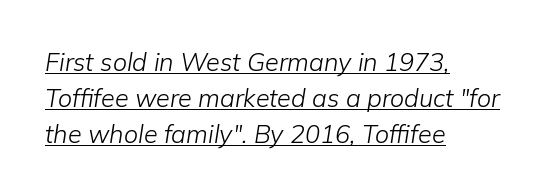
{"italic": "yes", "lean": "right", "slant_degrees": 9, "bold": "no", "underline": "yes", "align": "left", "line_spacing": "normal", "line_spacing_ratio": 1.45, "letter_spacing": "normal", "letter_spacing_em": 0.0, "glyph_px": 25}
